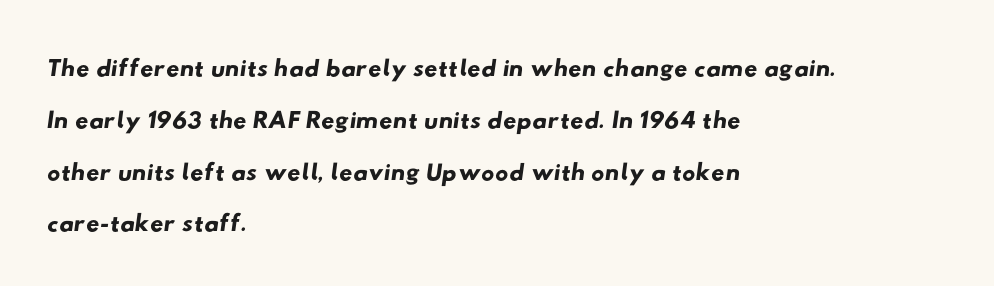
Teacher's note: observe the even left margin — that is flush-left alignment. Glance below the letters and you will spot only blank space. What kind of face is this? One without serifs — a sans. This rendering leaves character spacing at its baseline value.
